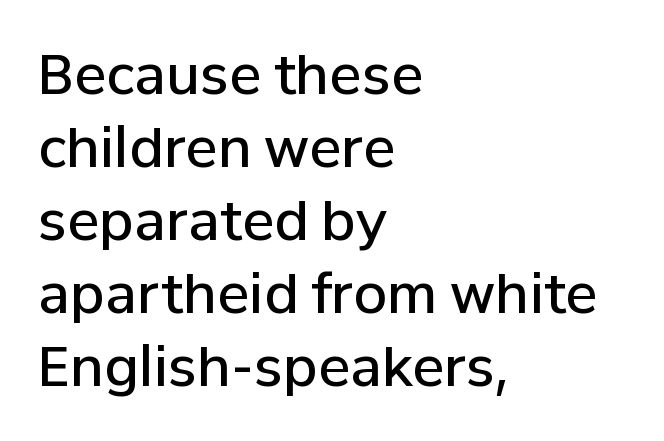
The image shows 54 px semibold sans-serif type, upright; set left-aligned, normal line spacing (1.35x), normal letter spacing, not underlined; low stroke contrast and a medium x-height.
